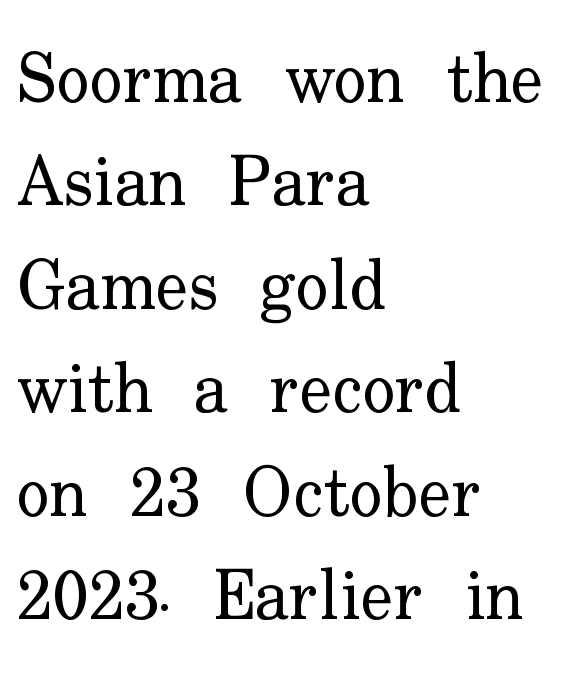
The image shows 69 px regular-weight serif type, upright; set left-aligned, normal line spacing (1.5x), normal letter spacing, not underlined; low stroke contrast and a small x-height.
